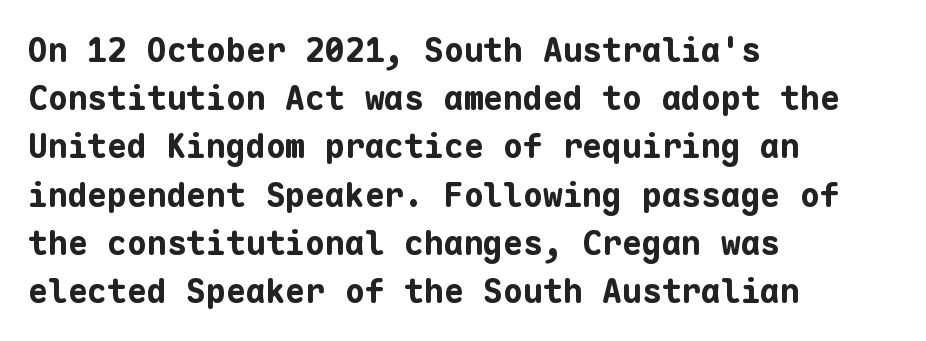
The image shows 33 px bold sans-serif type, upright, monospaced; set left-aligned, normal line spacing (1.46x), normal letter spacing, not underlined; low stroke contrast and a medium x-height.
